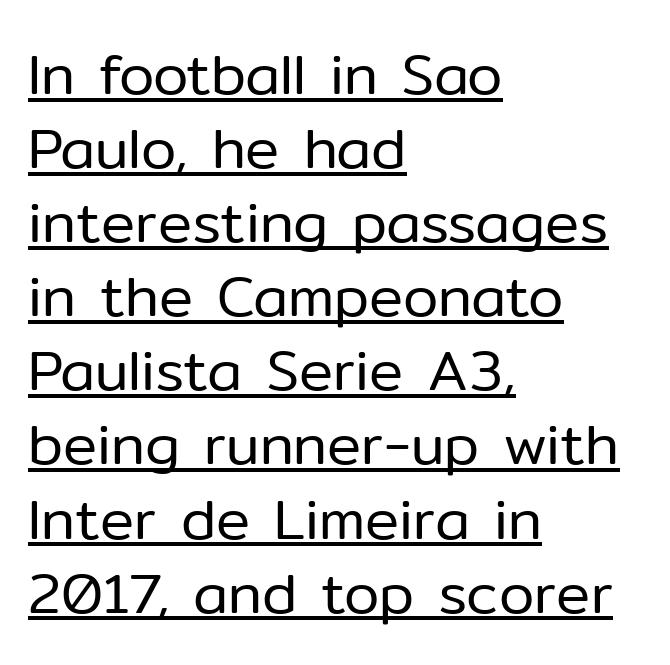
Q: Is the text bold? A: No.
Q: Is the text italic (slanted)? A: No, it is upright.
Q: Is the typeface a serif or a sans-serif typeface? A: Sans-serif.
Q: Is the text underlined? A: Yes.
Q: How is the paragraph aligned? A: Left-aligned.
Q: Is the spacing between letters normal or unusually wide? A: Normal.
Q: Is the spacing between lines tight, normal or loose? A: Normal.
Q: Width (condensed, normal, or wide)? A: Normal.
Q: Stroke contrast? A: Low.
Q: x-height? A: Medium.
Q: Monospaced? A: No.
